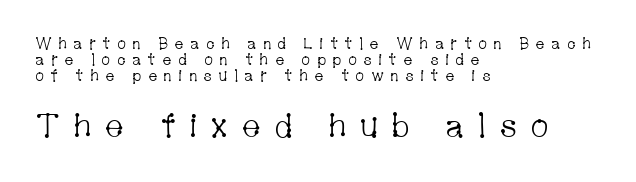
{"serif": "yes", "italic": "no", "bold": "no", "weight": "light", "width": "condensed", "stroke_contrast": "low", "x_height": "medium", "monospaced": "no", "underline": "no", "align": "left", "line_spacing": "tight", "line_spacing_ratio": 1.0, "letter_spacing": "wide", "letter_spacing_em": 0.38, "larger_block": "second", "size_ratio": 2.06, "glyph_px": 33}
